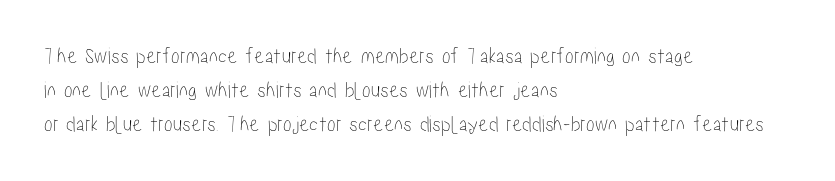
{"italic": "no", "underline": "no", "align": "left", "line_spacing": "normal", "line_spacing_ratio": 1.48, "letter_spacing": "normal", "letter_spacing_em": 0.0, "glyph_px": 23}
